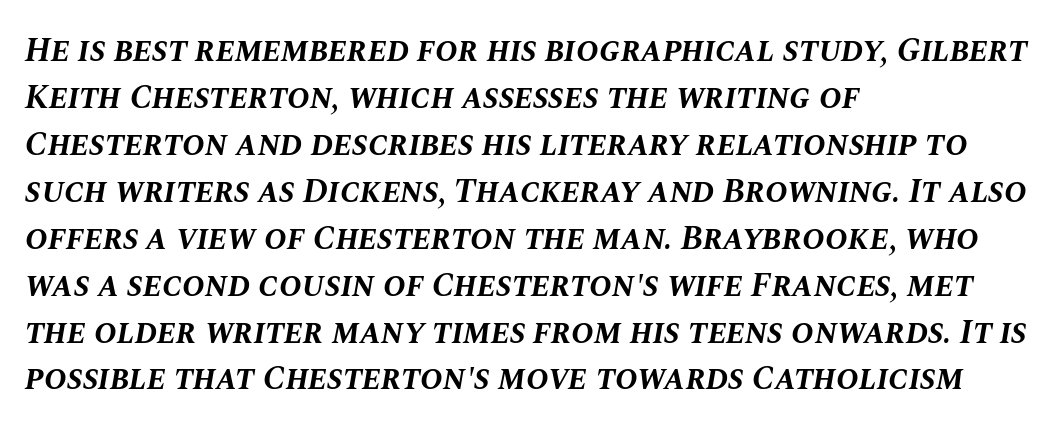
The image shows 34 px bold type, italic (leaning right); set left-aligned, normal line spacing (1.38x), normal letter spacing, not underlined; medium stroke contrast and a large x-height.
